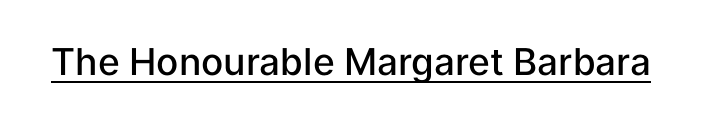
Typesetter's note: demi weight, one step under bold. A typesetter would call this proportional, since set widths differ per character. Each line of the rendering has a horizontal stroke beneath the glyphs. Tall strokes in this sample are plumb rather than angled. Each letter's strokes conclude bluntly, with no projecting serifs.
